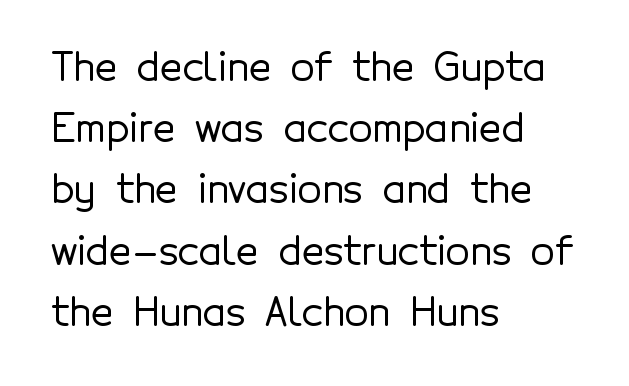
{"serif": "no", "italic": "no", "width": "normal", "x_height": "medium", "monospaced": "no", "underline": "no", "align": "left", "line_spacing": "normal", "line_spacing_ratio": 1.57, "letter_spacing": "normal", "letter_spacing_em": 0.0, "glyph_px": 39}
